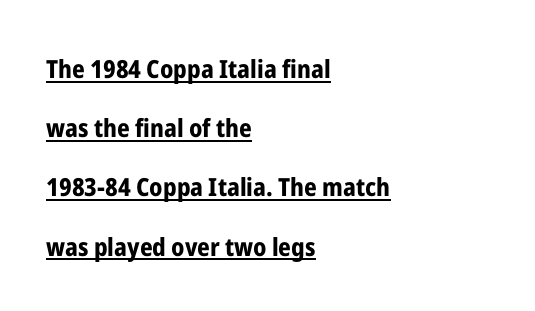
The image shows 25 px bold type, upright; set left-aligned, loose line spacing (2.37x), normal letter spacing, underlined.
